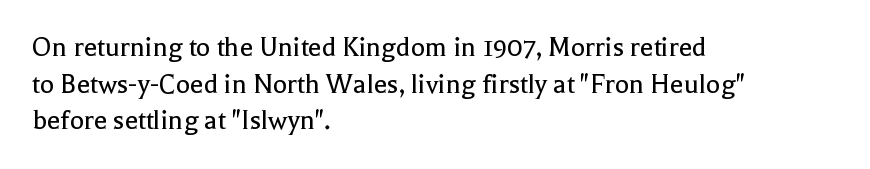
The image shows 30 px regular-weight serif type, upright; set left-aligned, line spacing 1.22x, normal letter spacing, not underlined; a medium x-height.
